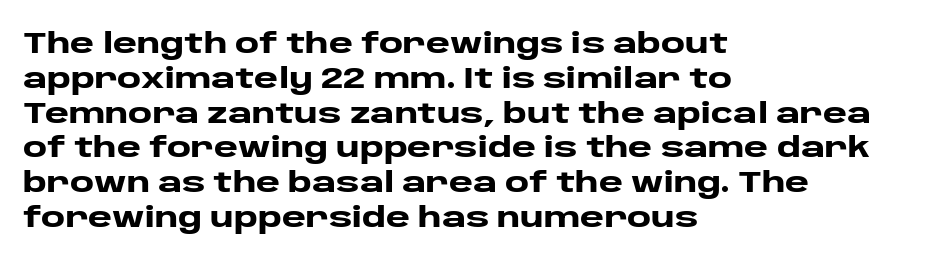
The image shows 29 px heavy, wide sans-serif type, upright; set left-aligned, line spacing 1.2x, normal letter spacing, not underlined; low stroke contrast and a large x-height.
